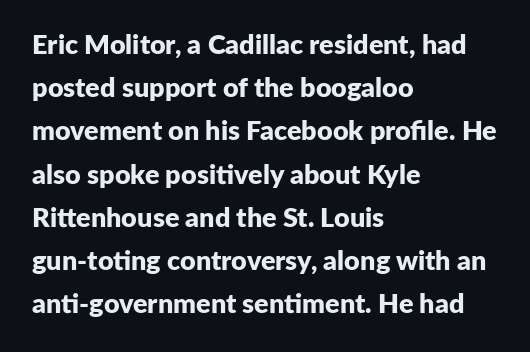
{"italic": "no", "bold": "yes", "underline": "no", "align": "left", "line_spacing": "normal", "line_spacing_ratio": 1.6, "letter_spacing": "normal", "letter_spacing_em": 0.0, "glyph_px": 27}
